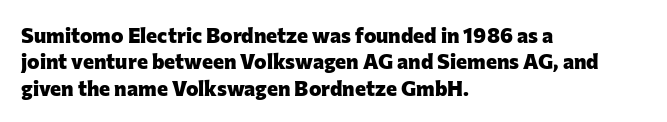
The image shows 21 px bold type, upright; set left-aligned, normal line spacing (1.26x), normal letter spacing, not underlined.
